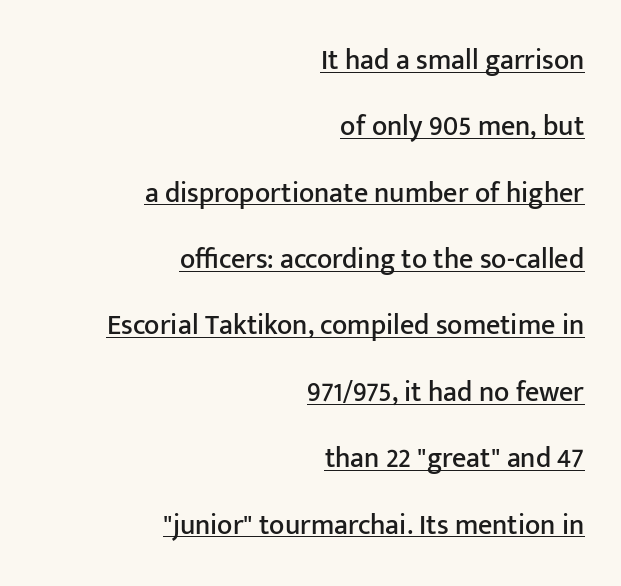
Q: Is the text italic (slanted)? A: No, it is upright.
Q: Is the typeface a serif or a sans-serif typeface? A: Sans-serif.
Q: Is the text underlined? A: Yes.
Q: How is the paragraph aligned? A: Right-aligned.
Q: Is the spacing between letters normal or unusually wide? A: Normal.
Q: Is the spacing between lines tight, normal or loose? A: Loose.
Q: Width (condensed, normal, or wide)? A: Normal.
Q: Stroke contrast? A: Low.
Q: x-height? A: Medium.
Q: Monospaced? A: No.
